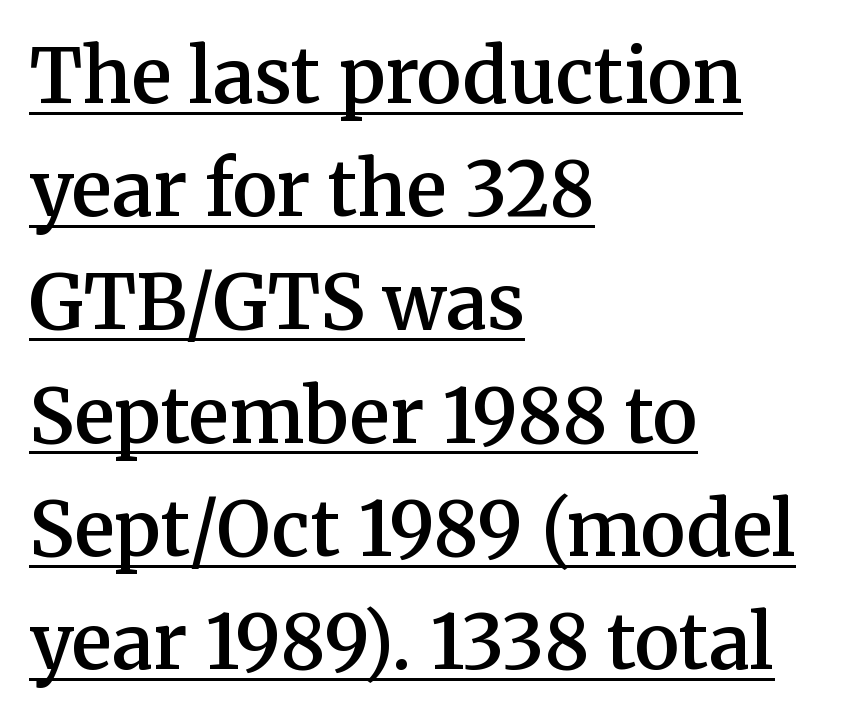
Q: Is the text bold? A: Semi-bold.
Q: Is the text italic (slanted)? A: No, it is upright.
Q: Is the typeface a serif or a sans-serif typeface? A: Serif.
Q: Is the text underlined? A: Yes.
Q: How is the paragraph aligned? A: Left-aligned.
Q: Is the spacing between letters normal or unusually wide? A: Normal.
Q: Is the spacing between lines tight, normal or loose? A: Normal.
Q: Width (condensed, normal, or wide)? A: Normal.
Q: Stroke contrast? A: Medium.
Q: x-height? A: Medium.
Q: Monospaced? A: No.
